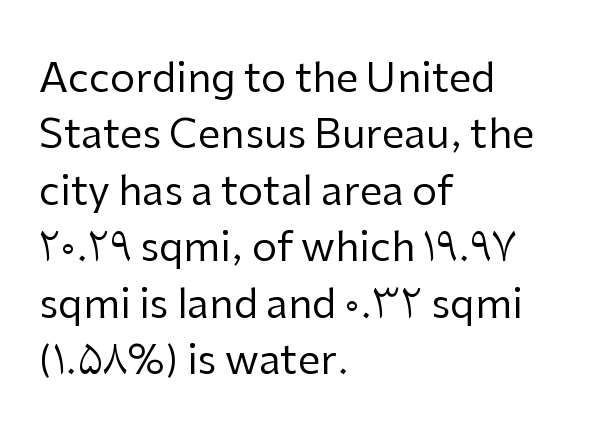
Q: Is the text bold? A: No.
Q: Is the text italic (slanted)? A: No, it is upright.
Q: Is the typeface a serif or a sans-serif typeface? A: Sans-serif.
Q: Is the text underlined? A: No.
Q: How is the paragraph aligned? A: Left-aligned.
Q: Is the spacing between letters normal or unusually wide? A: Normal.
Q: Is the spacing between lines tight, normal or loose? A: Normal.
Q: Width (condensed, normal, or wide)? A: Normal.
Q: Stroke contrast? A: Low.
Q: x-height? A: Medium.
Q: Monospaced? A: No.
